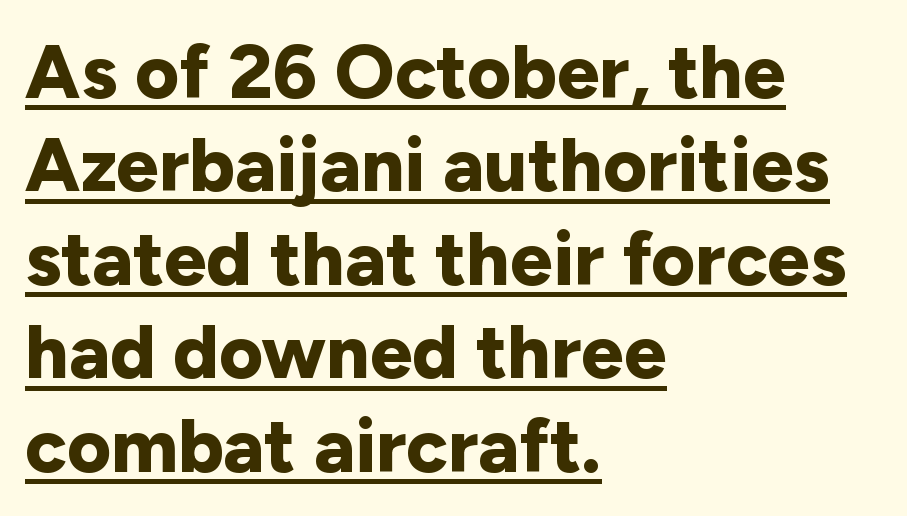
{"serif": "no", "italic": "no", "bold": "yes", "weight": "bold", "width": "normal", "stroke_contrast": "low", "x_height": "medium", "monospaced": "no", "underline": "yes", "align": "left", "line_spacing_ratio": 1.23, "letter_spacing": "normal", "letter_spacing_em": 0.0, "glyph_px": 76}
